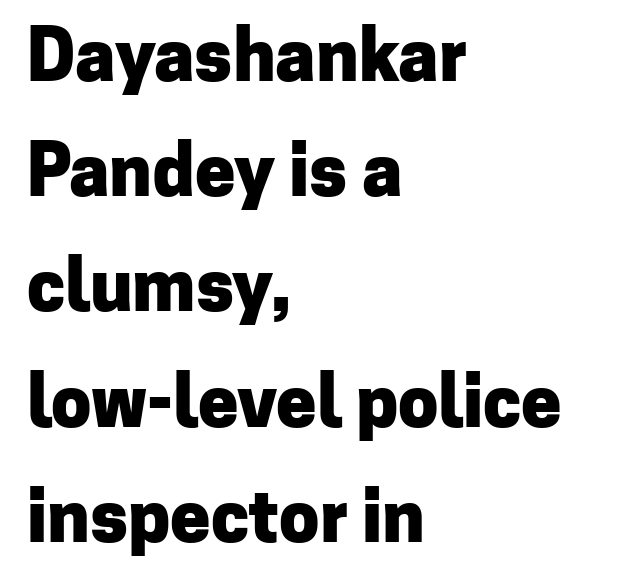
Q: Is the text bold? A: Yes.
Q: Is the text italic (slanted)? A: No, it is upright.
Q: Is the typeface a serif or a sans-serif typeface? A: Sans-serif.
Q: Is the text underlined? A: No.
Q: How is the paragraph aligned? A: Left-aligned.
Q: Is the spacing between letters normal or unusually wide? A: Normal.
Q: Is the spacing between lines tight, normal or loose? A: Normal.
Q: Width (condensed, normal, or wide)? A: Normal.
Q: Stroke contrast? A: Low.
Q: x-height? A: Medium.
Q: Monospaced? A: No.
